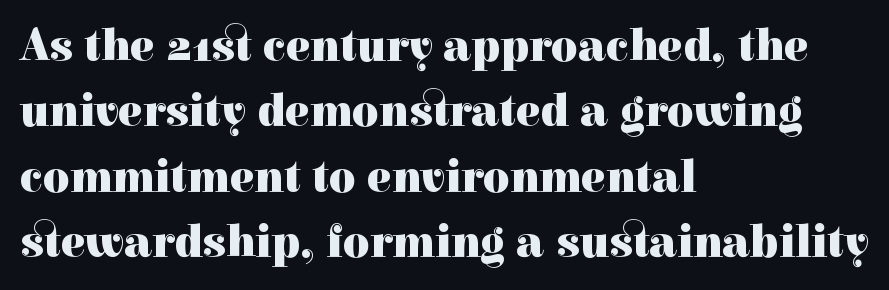
{"serif": "yes", "italic": "no", "bold": "yes", "weight": "heavy", "width": "normal", "x_height": "medium", "monospaced": "no", "underline": "no", "align": "left", "line_spacing": "normal", "line_spacing_ratio": 1.42, "letter_spacing": "normal", "letter_spacing_em": 0.0, "glyph_px": 46}
